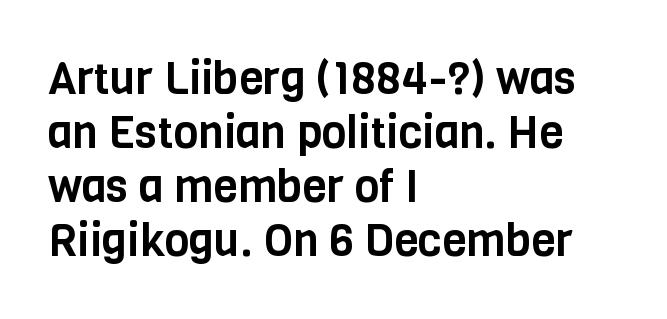
The image shows 45 px condensed sans-serif type, upright; set left-aligned, line spacing 1.2x, normal letter spacing, not underlined; low stroke contrast and a large x-height.
